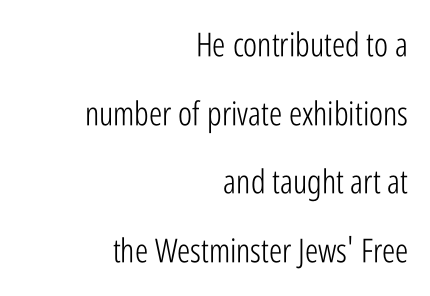
Q: Is the text bold? A: No.
Q: Is the text italic (slanted)? A: No, it is upright.
Q: Is the typeface a serif or a sans-serif typeface? A: Sans-serif.
Q: Is the text underlined? A: No.
Q: How is the paragraph aligned? A: Right-aligned.
Q: Is the spacing between letters normal or unusually wide? A: Normal.
Q: Is the spacing between lines tight, normal or loose? A: Loose.
Q: Width (condensed, normal, or wide)? A: Condensed.
Q: Stroke contrast? A: Low.
Q: x-height? A: Medium.
Q: Monospaced? A: No.
